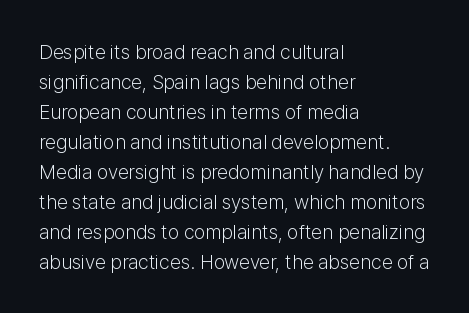
The face looks like a standard text weight, possibly lighter. A normal amount of white space separates one row of letters from the next. Line beginnings align vertically; line endings do not. The horizontal fit of the characters is conventional and even. The passage shown is not underscored anywhere.
